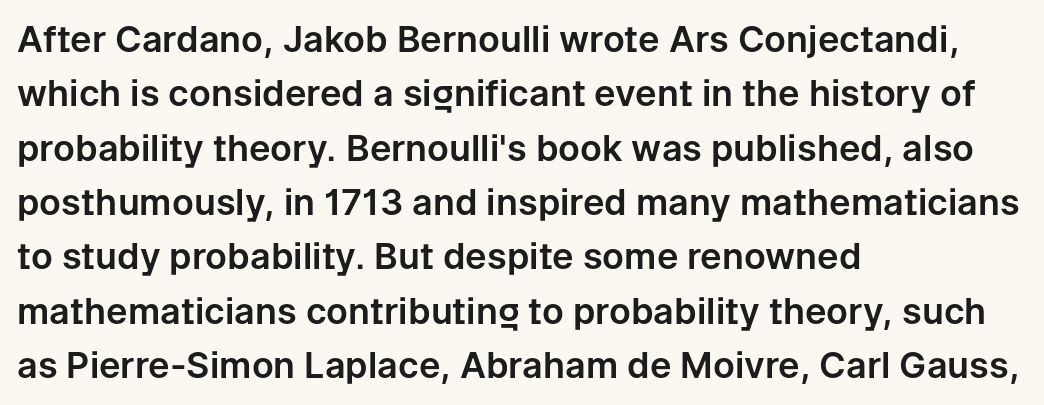
Every row of glyphs begins at an identical x-position on the left. How are the letters spaced? Ordinarily, with no added tracking. Note the varied advance widths — an 'i' is clearly narrower than an 'm'. Lines of text with bare space underneath.
